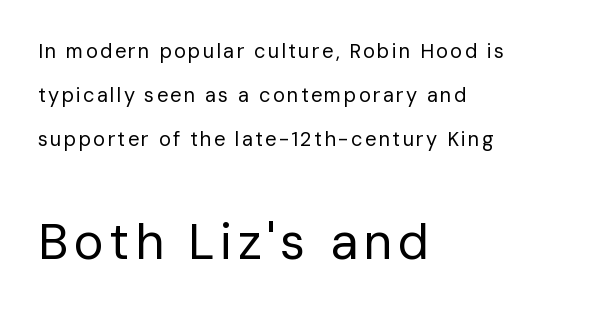
{"serif": "no", "italic": "no", "bold": "no", "weight": "regular", "width": "normal", "stroke_contrast": "low", "x_height": "medium", "monospaced": "no", "underline": "no", "align": "left", "line_spacing": "loose", "line_spacing_ratio": 2.19, "larger_block": "second", "size_ratio": 2.5, "glyph_px": 50}
